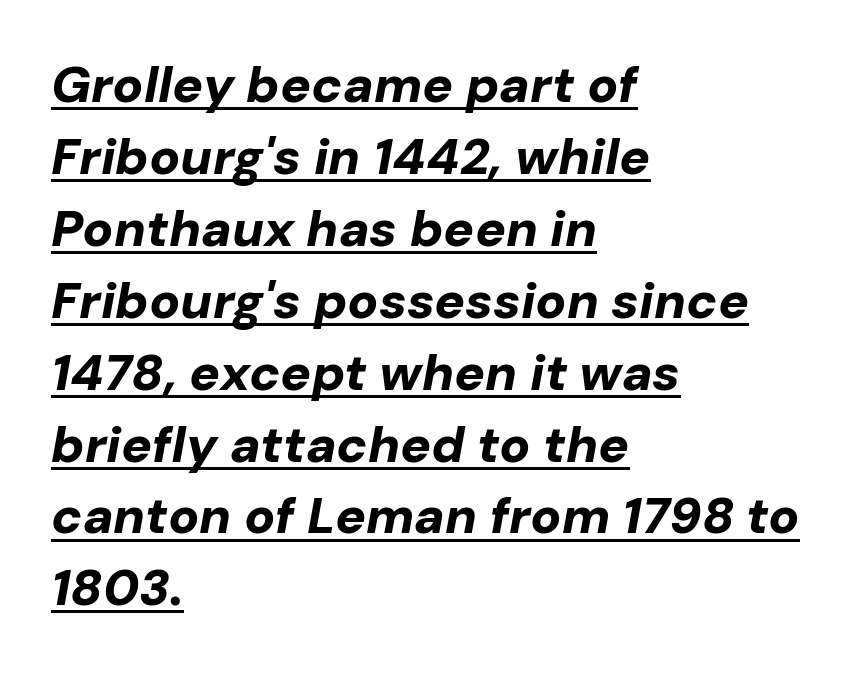
{"italic": "yes", "lean": "right", "slant_degrees": 10, "bold": "yes", "weight": "bold", "width": "normal", "stroke_contrast": "low", "x_height": "medium", "monospaced": "no", "underline": "yes", "align": "left", "line_spacing": "normal", "line_spacing_ratio": 1.41, "letter_spacing": "normal", "letter_spacing_em": 0.0, "glyph_px": 51}
